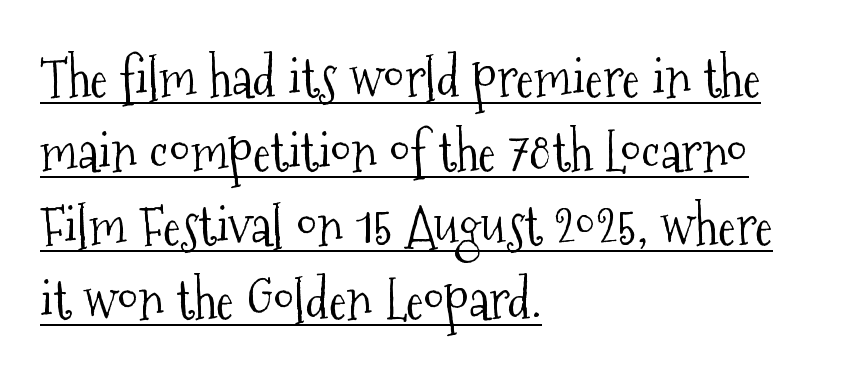
The image shows 54 px light, condensed serif type, upright; set left-aligned, normal line spacing (1.37x), normal letter spacing, underlined; medium stroke contrast and a medium x-height.
